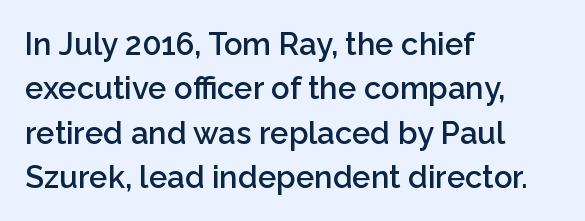
The image shows 31 px semibold sans-serif type, upright; set left-aligned, normal line spacing (1.43x), normal letter spacing, not underlined; low stroke contrast and a medium x-height.
